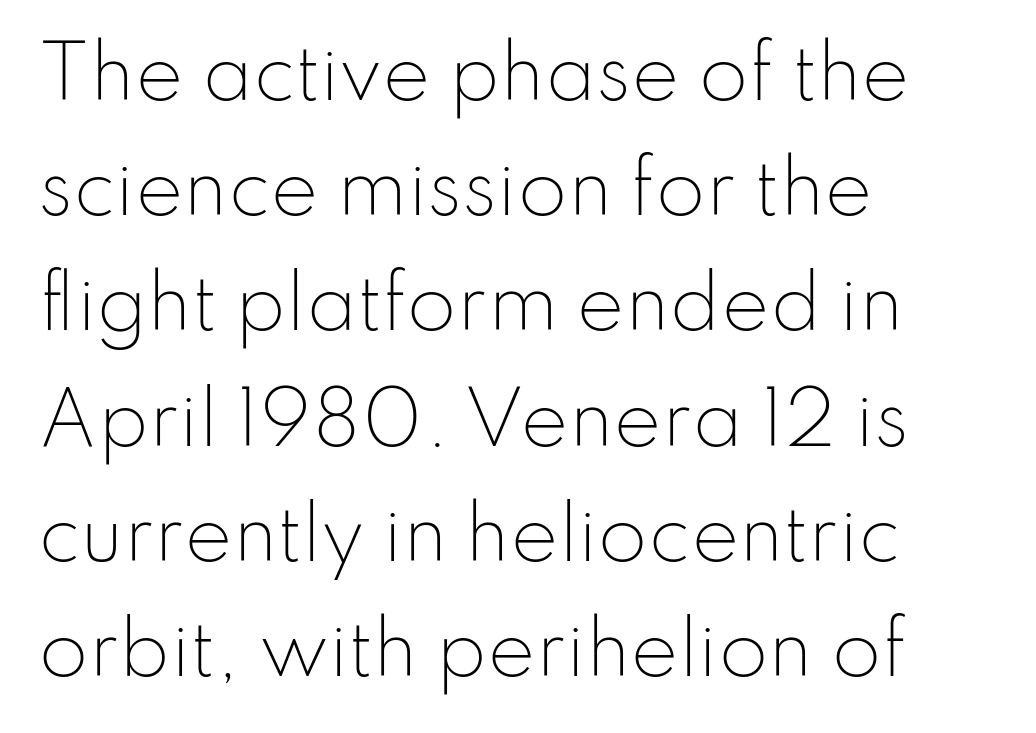
Q: Is the text bold? A: No.
Q: Is the text italic (slanted)? A: No, it is upright.
Q: Is the typeface a serif or a sans-serif typeface? A: Sans-serif.
Q: Is the text underlined? A: No.
Q: How is the paragraph aligned? A: Left-aligned.
Q: Is the spacing between letters normal or unusually wide? A: Normal.
Q: Is the spacing between lines tight, normal or loose? A: Normal.
Q: Width (condensed, normal, or wide)? A: Normal.
Q: Stroke contrast? A: Low.
Q: x-height? A: Small.
Q: Monospaced? A: No.
